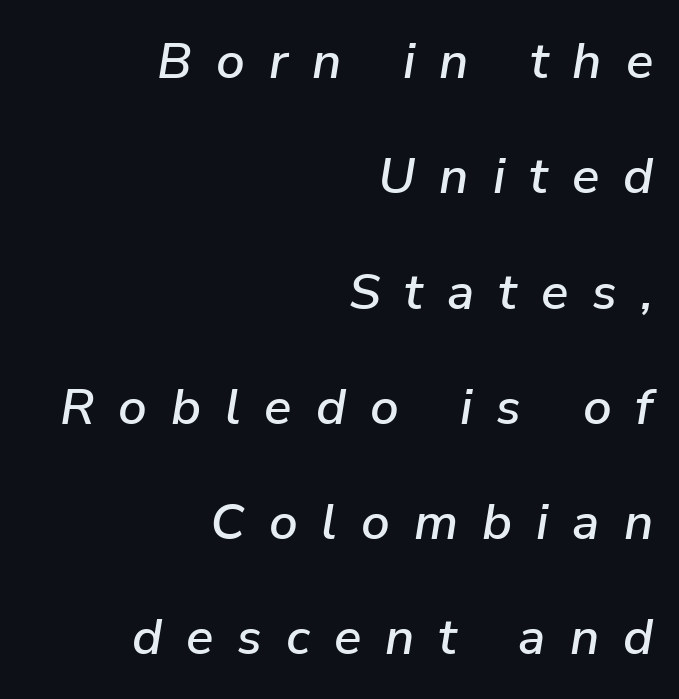
The image shows 51 px text type, italic (leaning right); set right-aligned, loose line spacing (2.26x), unusually wide letter spacing (+0.47 em), not underlined; low stroke contrast and a medium x-height.
